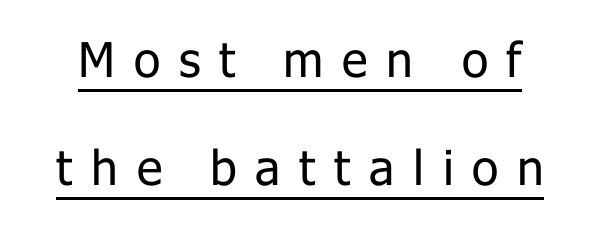
{"serif": "no", "italic": "no", "bold": "no", "weight": "regular", "width": "normal", "stroke_contrast": "low", "x_height": "medium", "monospaced": "no", "underline": "yes", "line_spacing": "loose", "line_spacing_ratio": 2.25, "letter_spacing": "wide", "letter_spacing_em": 0.39, "glyph_px": 48}
